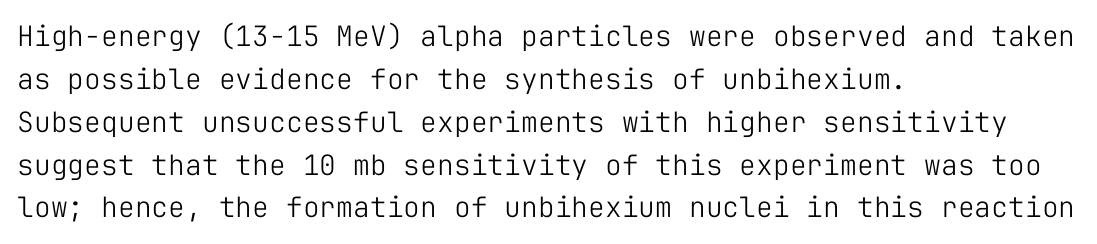
{"serif": "no", "italic": "no", "bold": "no", "weight": "light", "width": "normal", "stroke_contrast": "low", "x_height": "medium", "monospaced": "yes", "underline": "no", "align": "left", "line_spacing": "normal", "line_spacing_ratio": 1.53, "letter_spacing": "normal", "letter_spacing_em": 0.0, "glyph_px": 28}
